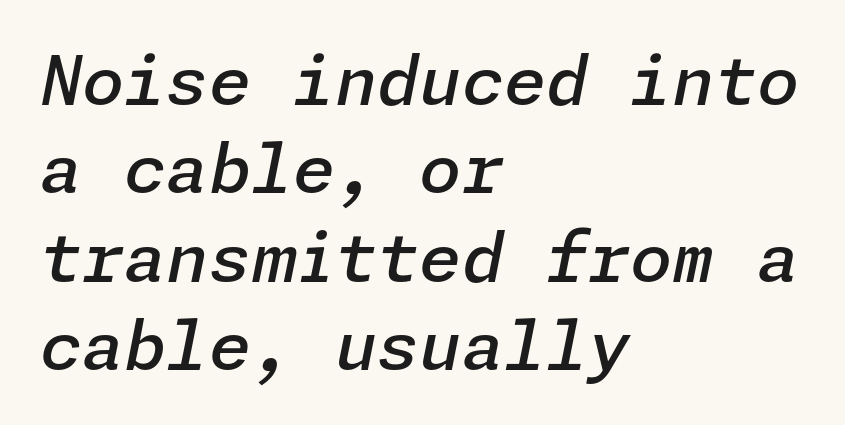
The image shows 68 px semibold type, italic (leaning right); set left-aligned, normal line spacing (1.3x), normal letter spacing, not underlined; low stroke contrast and a medium x-height.
